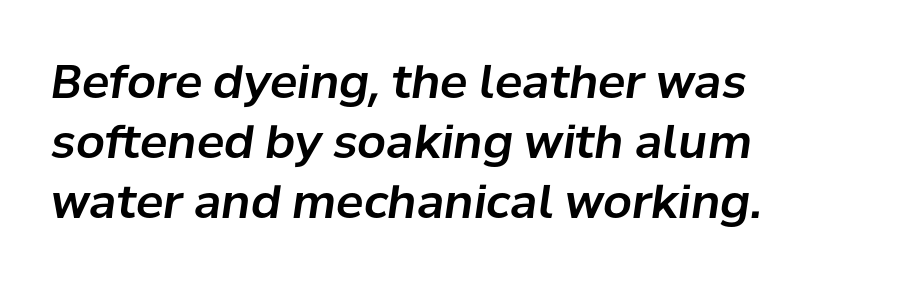
The specimen reads as italic at a glance. This sample is left-justified, so line endings fall wherever the words run out. Whoever set this chose a conventional vertical rhythm. You could not count columns in this text — the font is proportionally spaced.
